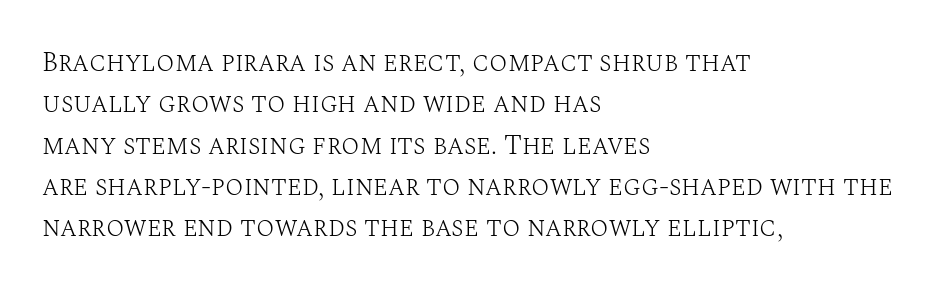
{"italic": "no", "bold": "no", "underline": "no", "align": "left", "line_spacing": "normal", "line_spacing_ratio": 1.53, "letter_spacing": "normal", "letter_spacing_em": 0.0, "glyph_px": 27}
